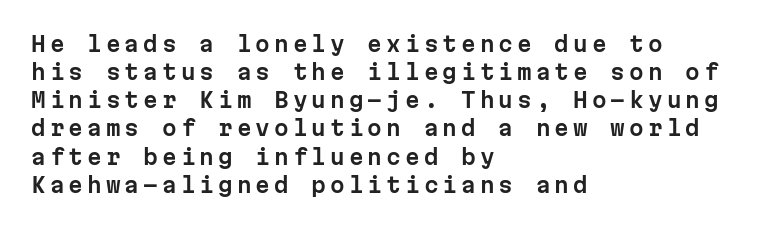
The image shows 21 px text type, upright; set left-aligned, normal line spacing (1.34x), not underlined.
